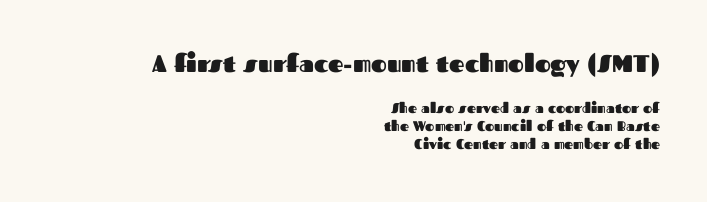
The designer left line spacing at the default. The first block has been scaled up relative to the second. Just letters on the line, the space beneath them empty. Tall strokes in this sample are plumb rather than angled. Typeset ragged left — the right edge is the straight one.
